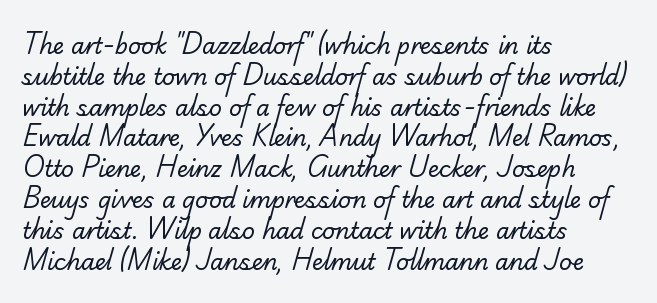
{"bold": "no", "underline": "no", "align": "left", "line_spacing": "normal", "line_spacing_ratio": 1.4, "letter_spacing": "normal", "letter_spacing_em": 0.0, "glyph_px": 22}
